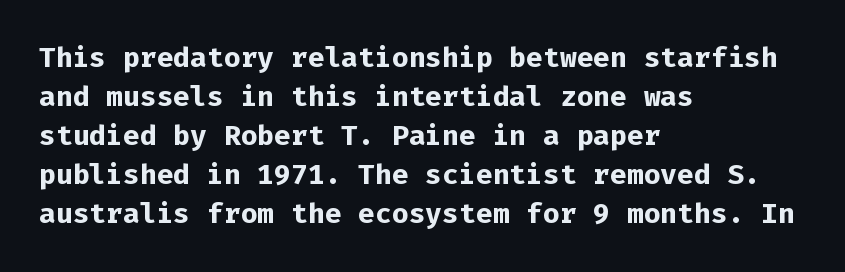
The image shows 28 px bold sans-serif type, upright, monospaced; set left-aligned, normal line spacing (1.39x), normal letter spacing, not underlined; low stroke contrast and a medium x-height.
